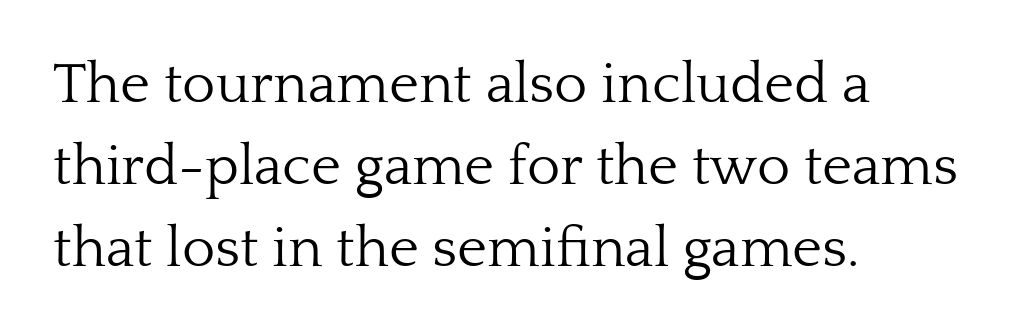
Q: Is the text bold? A: No.
Q: Is the text italic (slanted)? A: No, it is upright.
Q: Is the typeface a serif or a sans-serif typeface? A: Serif.
Q: Is the text underlined? A: No.
Q: How is the paragraph aligned? A: Left-aligned.
Q: Is the spacing between letters normal or unusually wide? A: Normal.
Q: Is the spacing between lines tight, normal or loose? A: Normal.
Q: Width (condensed, normal, or wide)? A: Normal.
Q: Stroke contrast? A: Low.
Q: x-height? A: Medium.
Q: Monospaced? A: No.
